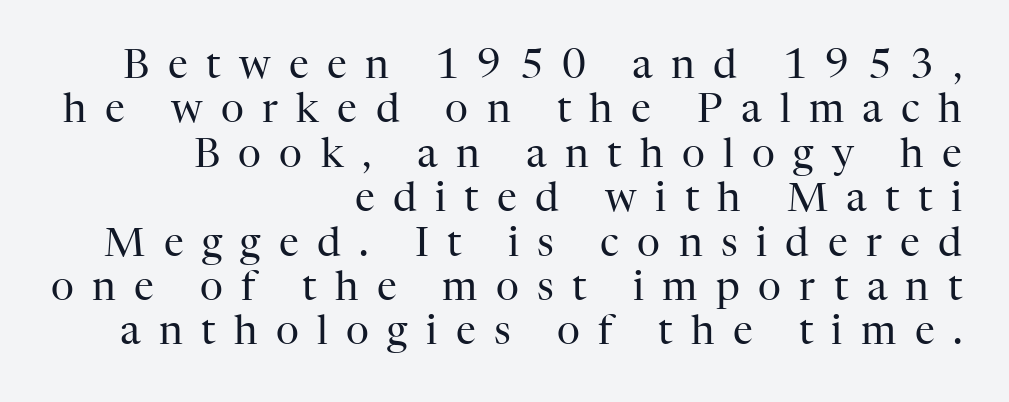
The image shows 40 px regular-weight serif type, upright; set right-aligned, tight line spacing (1.11x), unusually wide letter spacing (+0.46 em), not underlined; high stroke contrast and a medium x-height.
